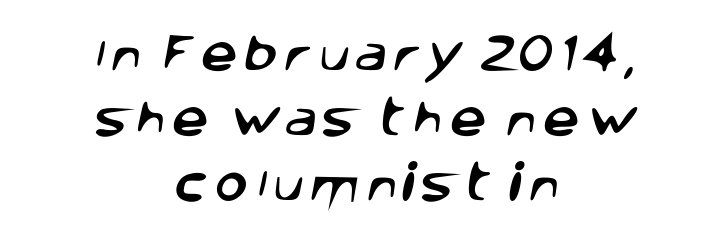
Is this a sans? Yes — the strokes have no serifs. Check the space under the baseline: it is left empty. This rendering uses center alignment, leaving both contours irregular but symmetric. The letters advance in unequal steps, a hallmark of proportional type. In terms of leading, this rendering sits right in the middle.
